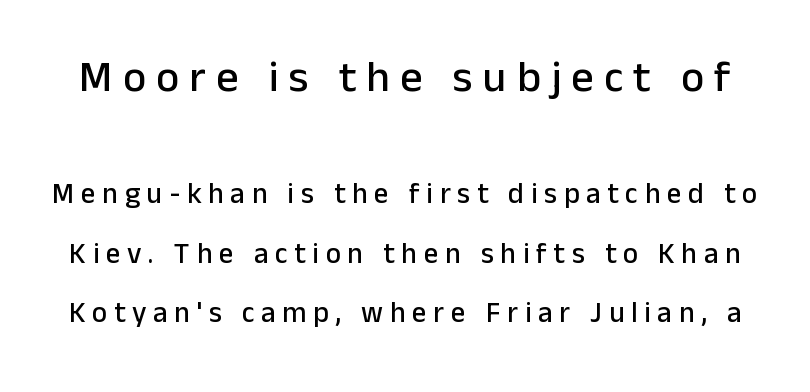
{"serif": "no", "italic": "no", "width": "normal", "stroke_contrast": "low", "x_height": "medium", "monospaced": "no", "underline": "no", "line_spacing": "loose", "line_spacing_ratio": 2.05, "letter_spacing": "wide", "letter_spacing_em": 0.23, "larger_block": "first", "size_ratio": 1.52, "glyph_px": 44}
